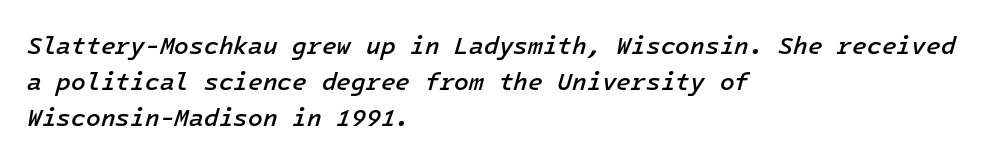
{"italic": "yes", "lean": "right", "slant_degrees": 16, "bold": "semi", "underline": "no", "align": "left", "line_spacing": "normal", "line_spacing_ratio": 1.49, "letter_spacing": "normal", "letter_spacing_em": 0.0, "glyph_px": 24}
